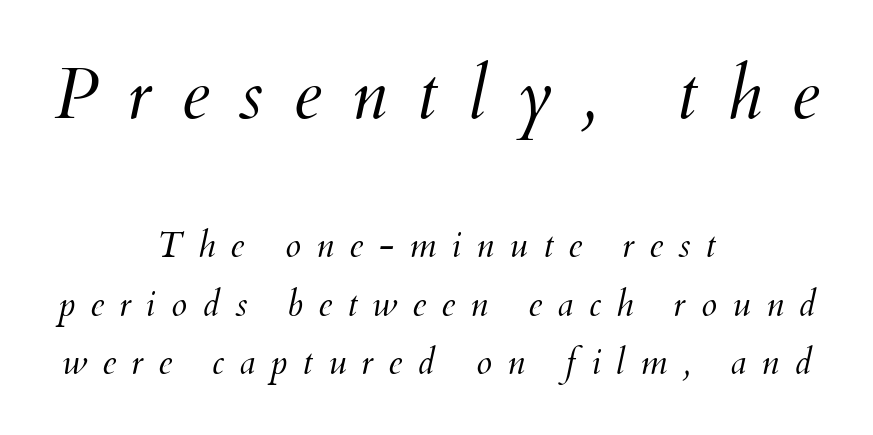
{"italic": "yes", "lean": "right", "slant_degrees": 12, "bold": "no", "weight": "light", "width": "normal", "stroke_contrast": "medium", "x_height": "small", "monospaced": "no", "underline": "no", "align": "center", "line_spacing": "normal", "line_spacing_ratio": 1.63, "letter_spacing": "wide", "letter_spacing_em": 0.42, "larger_block": "first", "size_ratio": 2.0, "glyph_px": 72}
